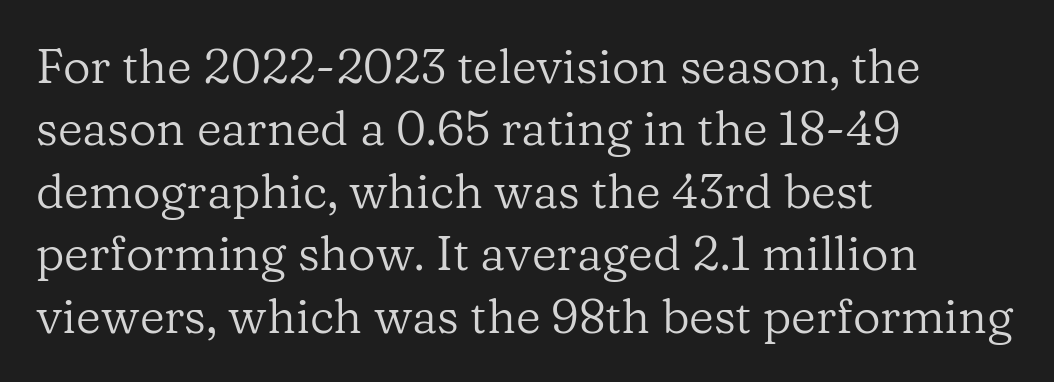
{"serif": "yes", "italic": "no", "bold": "no", "weight": "regular", "width": "normal", "stroke_contrast": "low", "x_height": "medium", "monospaced": "no", "underline": "no", "align": "left", "line_spacing": "normal", "line_spacing_ratio": 1.3, "letter_spacing": "normal", "letter_spacing_em": 0.0, "glyph_px": 48}
